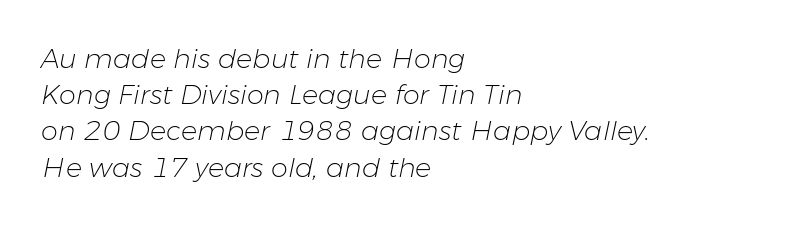
{"italic": "yes", "lean": "right", "slant_degrees": 11, "bold": "no", "underline": "no", "align": "left", "line_spacing": "normal", "line_spacing_ratio": 1.34, "letter_spacing": "normal", "letter_spacing_em": 0.0, "glyph_px": 27}
